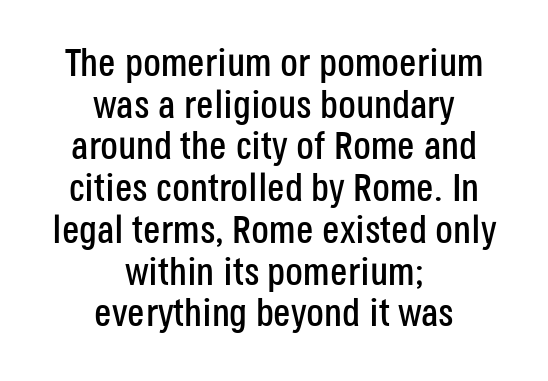
Varying glyph widths throughout — classic text-font behaviour. The text block is weighted toward neither margin, spreading evenly from the middle. A typesetter would call this leading minimal, almost set solid. Does the lettering tilt? It doesn't — this is upright.
